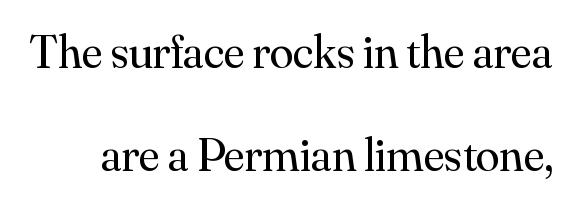
The horizontal fit of the characters is conventional and even. Vertical strokes here are truly vertical. Yep, those are serifs on the letters. Lines of text with bare space underneath. What's the leading like? Stretched, with rows far apart. A light-to-regular cut is what we see here.
